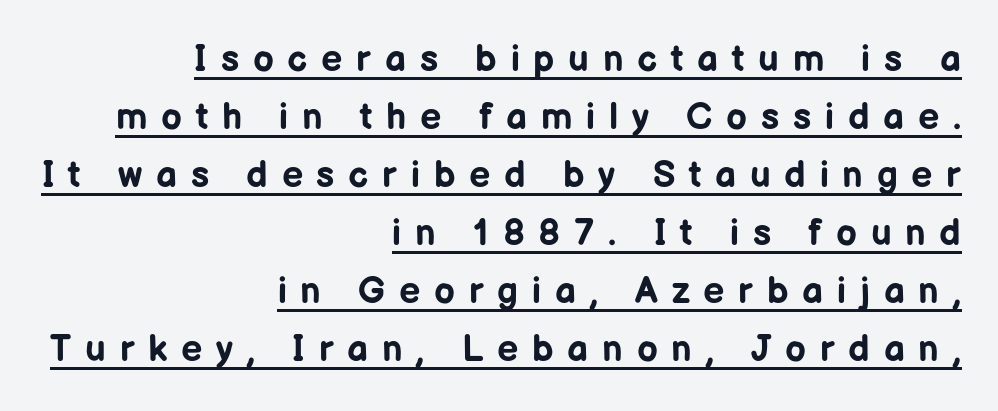
The image shows 37 px bold sans-serif type, upright; set right-aligned, normal line spacing (1.57x), unusually wide letter spacing (+0.37 em), underlined; low stroke contrast and a medium x-height.
